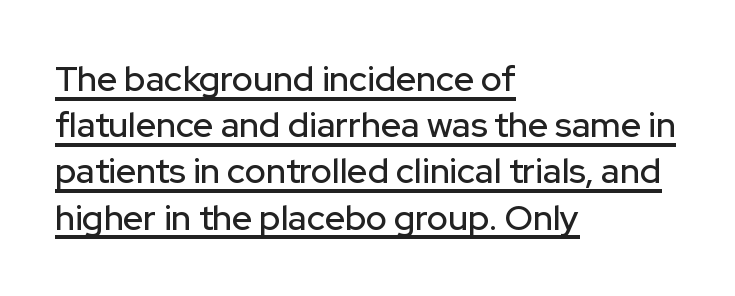
{"serif": "no", "italic": "no", "width": "normal", "stroke_contrast": "low", "x_height": "medium", "monospaced": "no", "underline": "yes", "align": "left", "line_spacing": "normal", "line_spacing_ratio": 1.32, "letter_spacing": "normal", "letter_spacing_em": 0.0, "glyph_px": 35}
